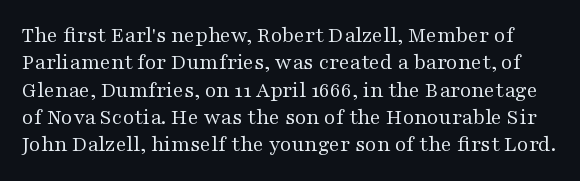
Q: Is the text bold? A: No.
Q: Is the text italic (slanted)? A: No, it is upright.
Q: Is the text underlined? A: No.
Q: Is the spacing between letters normal or unusually wide? A: Normal.
